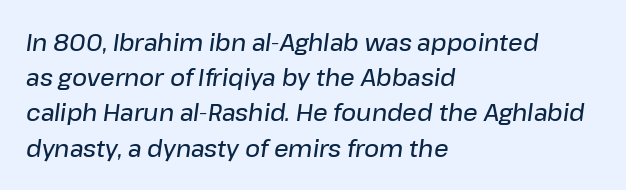
The image shows 23 px text type, italic (leaning right); set left-aligned, normal line spacing (1.53x), normal letter spacing, not underlined.
